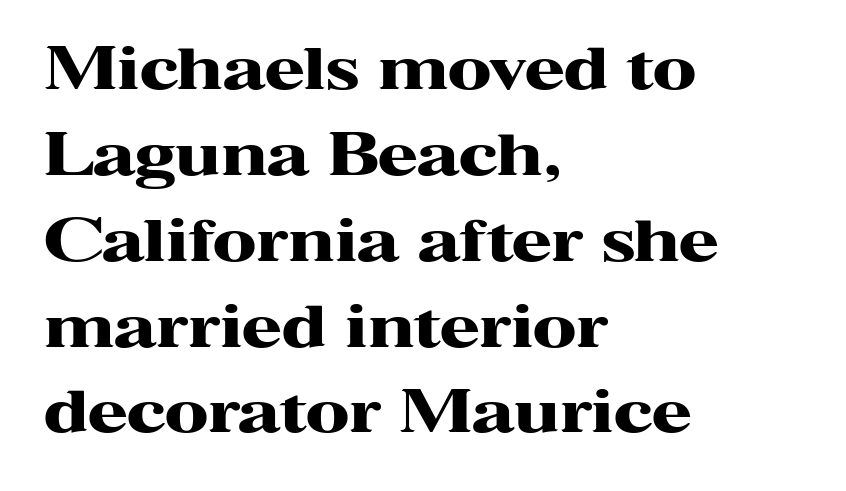
Serif or sans? Serif — the stroke terminals have little feet. You can tell it's not italic because the verticals are truly vertical. Honestly, there is no underline to notice here at all. These lines are rendered in a variable-pitch font. Heft: maximum for text — a bold.
